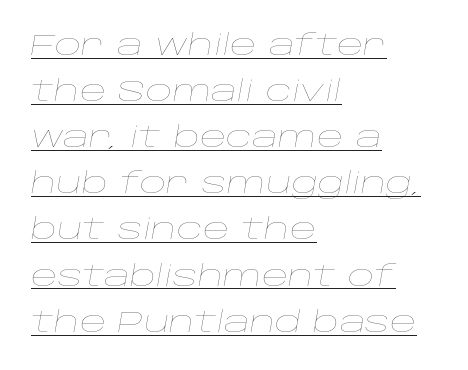
Spacing verdict: proportional, widths tailored to each character. This sample carries an underscore along the baseline area. The designer left line spacing at the default. The typesetting does not lean heavy: it is not bold. All the whitespace from short lines collects on the right. Looking at the ascenders, they clearly lean.
